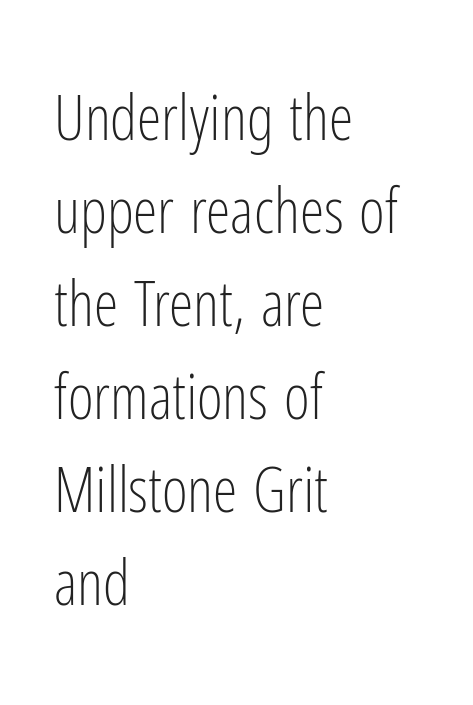
Q: Is the text bold? A: No.
Q: Is the text italic (slanted)? A: No, it is upright.
Q: Is the typeface a serif or a sans-serif typeface? A: Sans-serif.
Q: Is the text underlined? A: No.
Q: How is the paragraph aligned? A: Left-aligned.
Q: Is the spacing between letters normal or unusually wide? A: Normal.
Q: Is the spacing between lines tight, normal or loose? A: Normal.
Q: Width (condensed, normal, or wide)? A: Condensed.
Q: Stroke contrast? A: Low.
Q: x-height? A: Medium.
Q: Monospaced? A: No.
